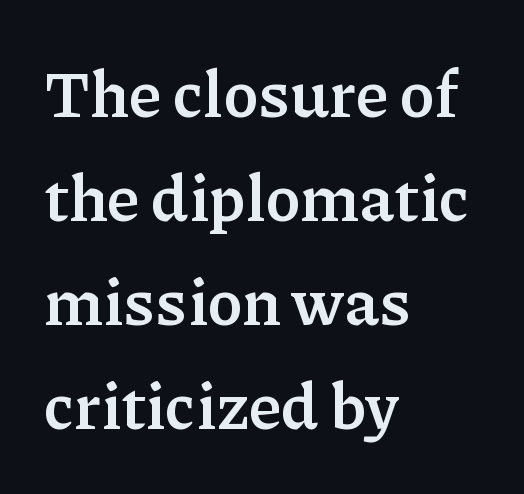
Q: Is the text bold? A: Yes.
Q: Is the text italic (slanted)? A: No, it is upright.
Q: Is the typeface a serif or a sans-serif typeface? A: Serif.
Q: Is the text underlined? A: No.
Q: How is the paragraph aligned? A: Left-aligned.
Q: Is the spacing between letters normal or unusually wide? A: Normal.
Q: Is the spacing between lines tight, normal or loose? A: Normal.
Q: Width (condensed, normal, or wide)? A: Normal.
Q: Stroke contrast? A: Low.
Q: x-height? A: Medium.
Q: Monospaced? A: No.
